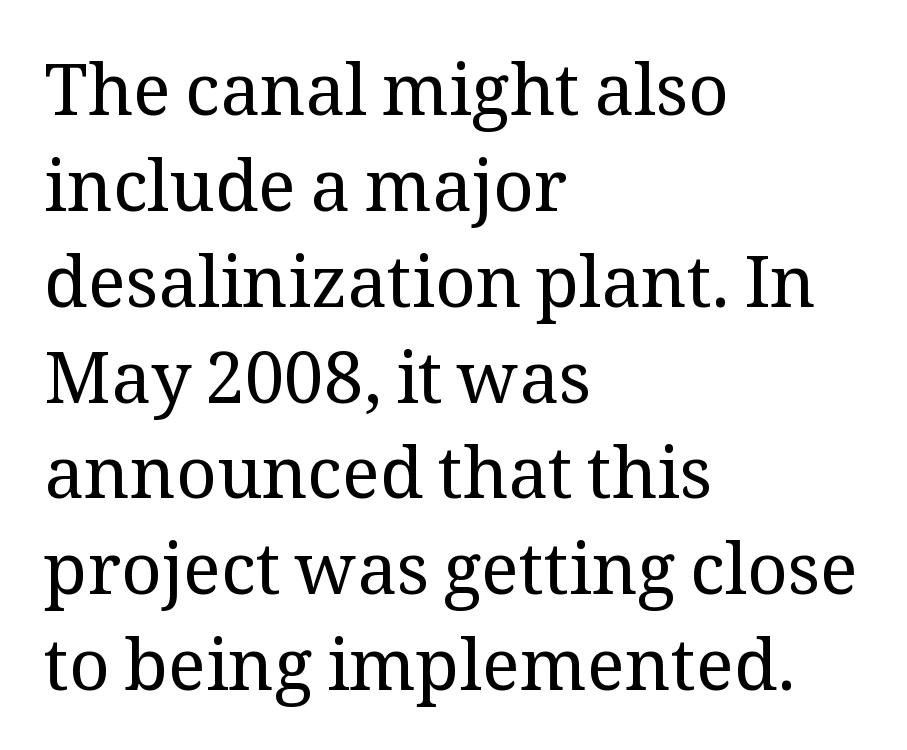
{"serif": "yes", "italic": "no", "bold": "no", "weight": "regular", "width": "normal", "stroke_contrast": "medium", "x_height": "medium", "monospaced": "no", "underline": "no", "align": "left", "line_spacing": "normal", "line_spacing_ratio": 1.35, "letter_spacing": "normal", "letter_spacing_em": 0.0, "glyph_px": 71}
